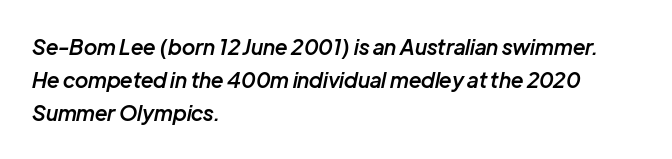
The image shows 21 px text type, italic (leaning right); set left-aligned, normal line spacing (1.58x), normal letter spacing, not underlined.
